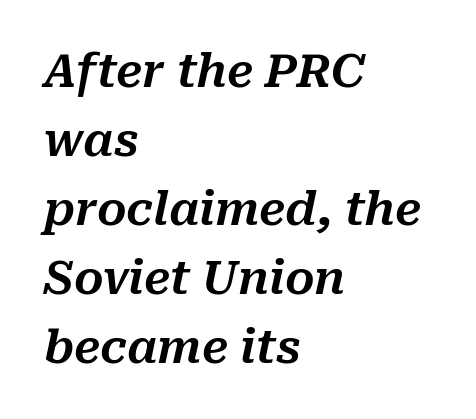
Q: Is the text italic (slanted)? A: Yes, it leans right by about 10 degrees.
Q: Is the text underlined? A: No.
Q: How is the paragraph aligned? A: Left-aligned.
Q: Is the spacing between letters normal or unusually wide? A: Normal.
Q: Is the spacing between lines tight, normal or loose? A: Normal.
Q: Width (condensed, normal, or wide)? A: Normal.
Q: Stroke contrast? A: Medium.
Q: x-height? A: Medium.
Q: Monospaced? A: No.
